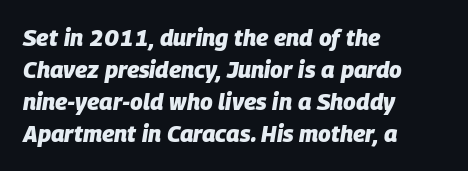
The image shows 23 px bold type, italic (leaning right); set left-aligned, normal line spacing (1.39x), normal letter spacing, not underlined.
